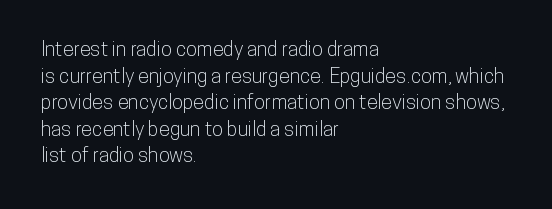
The image shows 20 px text type, upright; set left-aligned, normal line spacing (1.33x), normal letter spacing, not underlined.
